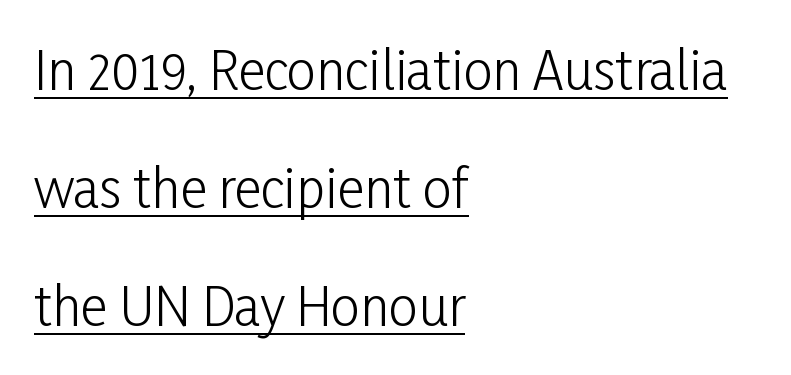
A quiet, ordinary-to-light weight characterises the typeface. The letters stand upright; this is a roman face. Glance below the letters and you will spot a drawn line. Proportional: the letters do not fall into vertical columns. Standard letterfit; no display-style spreading of the glyphs. One glance says open: line gaps are wider than usual.
